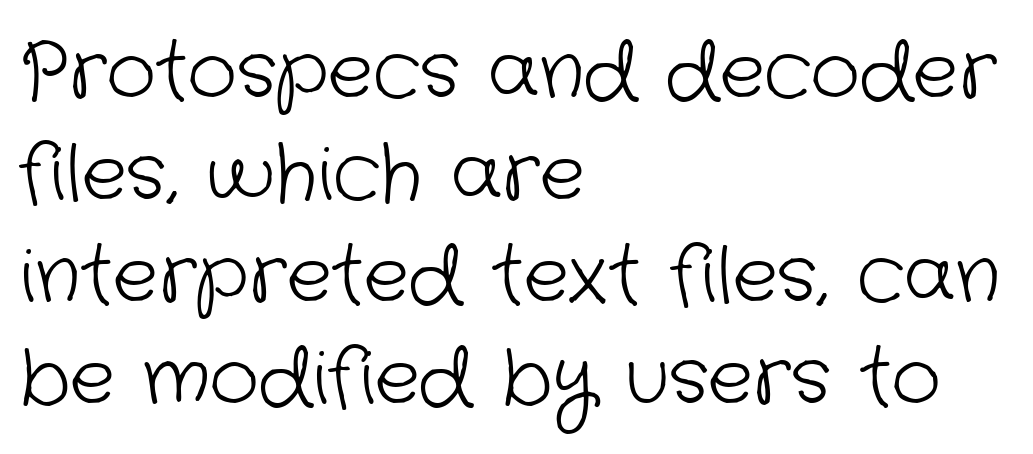
The image shows 76 px light sans-serif type; set left-aligned, normal line spacing (1.34x), normal letter spacing, not underlined; low stroke contrast and a medium x-height.
